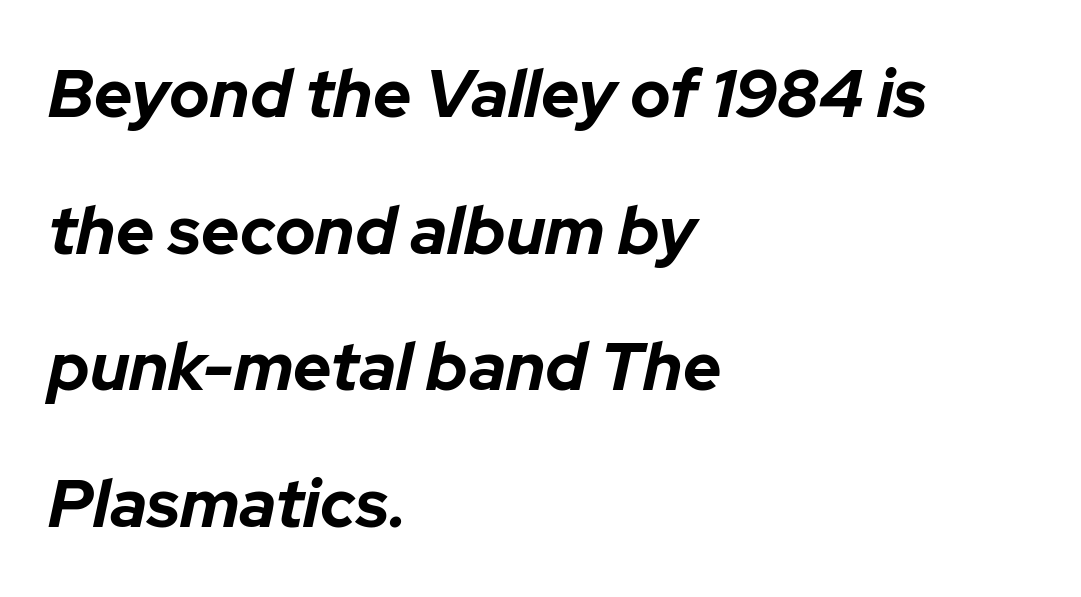
{"italic": "yes", "lean": "right", "slant_degrees": 12, "bold": "yes", "weight": "bold", "width": "normal", "stroke_contrast": "low", "x_height": "medium", "monospaced": "no", "underline": "no", "align": "left", "line_spacing": "loose", "line_spacing_ratio": 2.04, "letter_spacing": "normal", "letter_spacing_em": 0.0, "glyph_px": 67}
